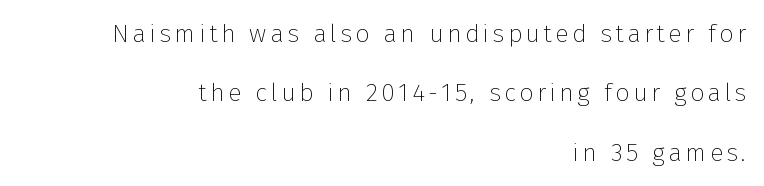
The setting favours the right margin, as signatures and pull-quotes sometimes do. The lettering holds an erect, upright posture throughout. Anything drawn beneath the words? Only blank space. The passage shown is not bold in any degree.
